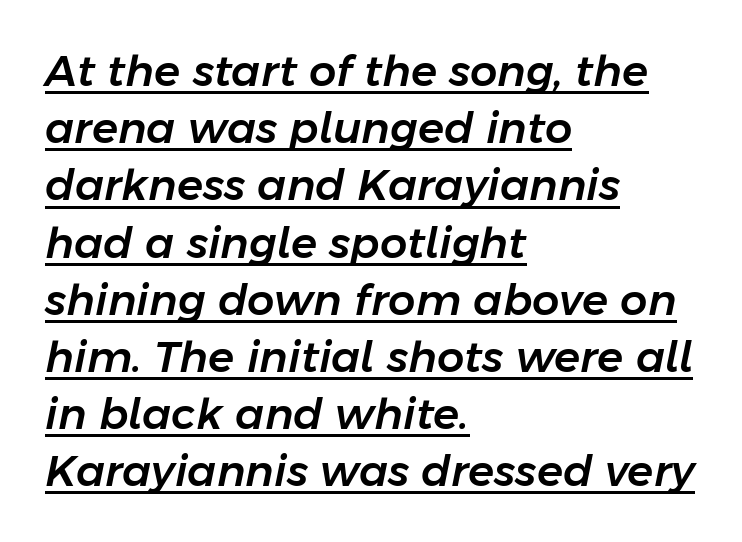
Q: Is the text italic (slanted)? A: Yes, it leans right by about 11 degrees.
Q: Is the text underlined? A: Yes.
Q: How is the paragraph aligned? A: Left-aligned.
Q: Is the spacing between letters normal or unusually wide? A: Normal.
Q: Is the spacing between lines tight, normal or loose? A: Normal.
Q: Width (condensed, normal, or wide)? A: Normal.
Q: Stroke contrast? A: Low.
Q: x-height? A: Medium.
Q: Monospaced? A: No.
